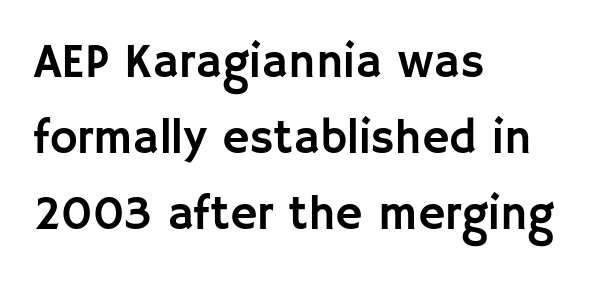
{"serif": "no", "italic": "no", "width": "normal", "stroke_contrast": "low", "x_height": "large", "monospaced": "no", "underline": "no", "align": "left", "line_spacing": "normal", "line_spacing_ratio": 1.62, "letter_spacing": "normal", "letter_spacing_em": 0.0, "glyph_px": 47}
